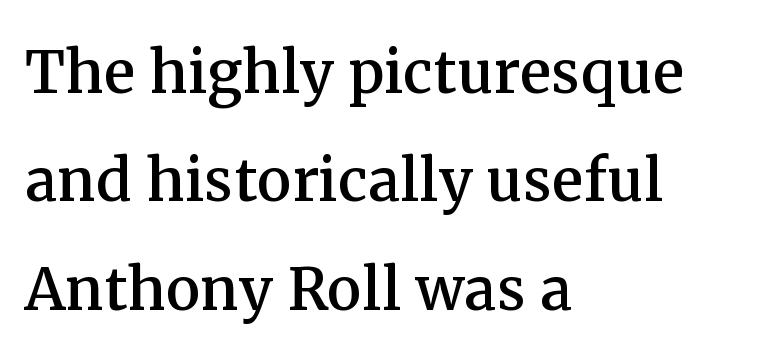
The glyphs are unaccompanied by any horizontal stroke below them. Each line starts at the same left margin while the right side varies. The leading is moderate, giving the passage an even texture. You could not count columns in this text — the font is proportionally spaced. Unlike a clean sans, this face finishes its strokes with serifs. Default kerning and tracking; the words read as compact shapes.
